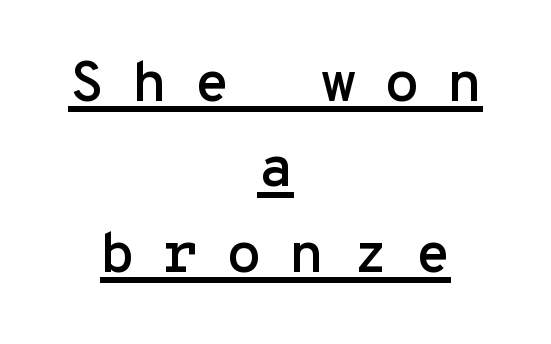
{"serif": "no", "italic": "no", "width": "normal", "stroke_contrast": "low", "x_height": "medium", "monospaced": "yes", "underline": "yes", "align": "center", "line_spacing": "normal", "line_spacing_ratio": 1.5, "letter_spacing": "wide", "letter_spacing_em": 0.49, "glyph_px": 57}
